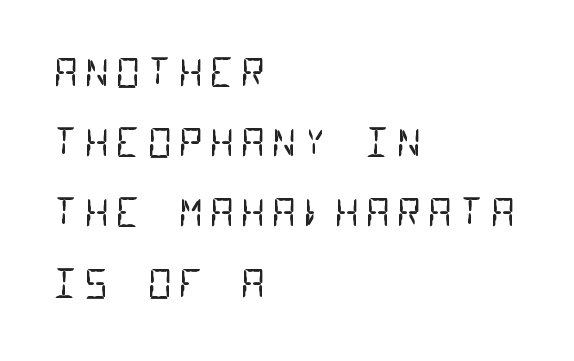
The image shows 39 px regular-weight, condensed sans-serif type, monospaced; set left-aligned, line spacing 1.8x, not underlined; low stroke contrast and a large x-height.
